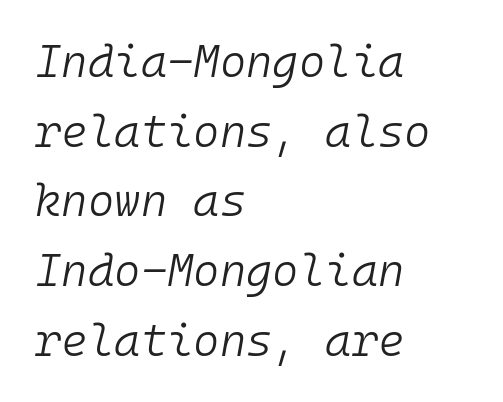
Compared with a typical body face, this is equally light or lighter still. The lines are quadded left. Glance below the letters and you will spot only blank space. Evenly set lines give the paragraph a standard silhouette. How are the letters spaced? Ordinarily, with no added tracking. Observe the lean: these are italic letterforms.
